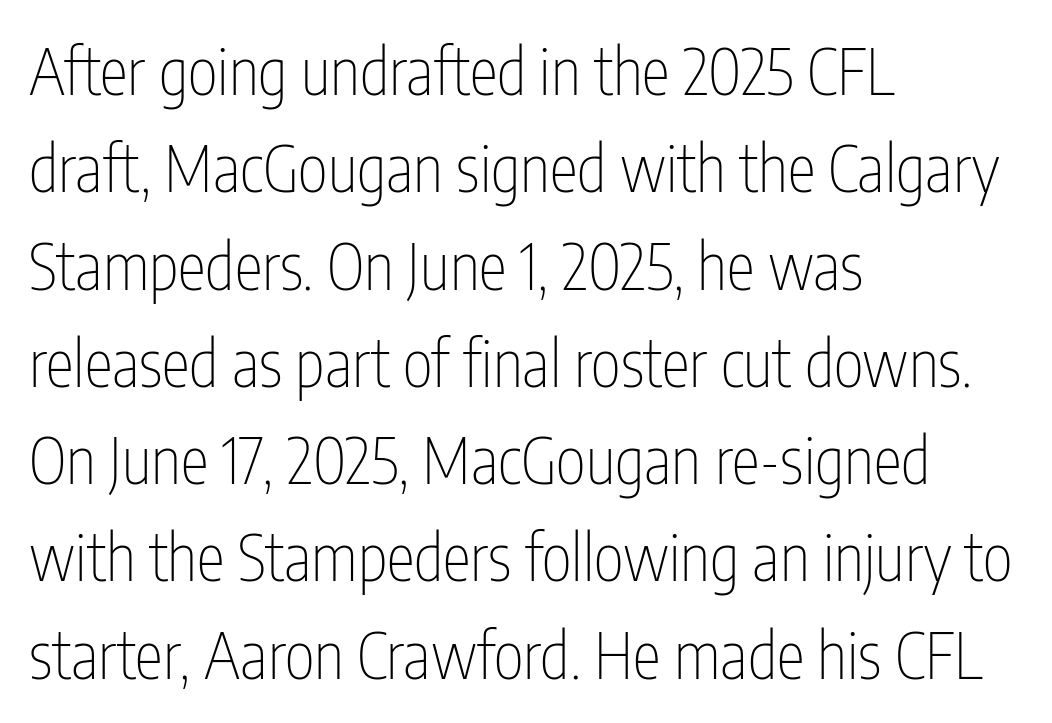
Q: Is the text bold? A: No.
Q: Is the text italic (slanted)? A: No, it is upright.
Q: Is the typeface a serif or a sans-serif typeface? A: Sans-serif.
Q: Is the text underlined? A: No.
Q: How is the paragraph aligned? A: Left-aligned.
Q: Is the spacing between letters normal or unusually wide? A: Normal.
Q: Is the spacing between lines tight, normal or loose? A: Normal.
Q: Width (condensed, normal, or wide)? A: Condensed.
Q: Stroke contrast? A: Low.
Q: x-height? A: Medium.
Q: Monospaced? A: No.
